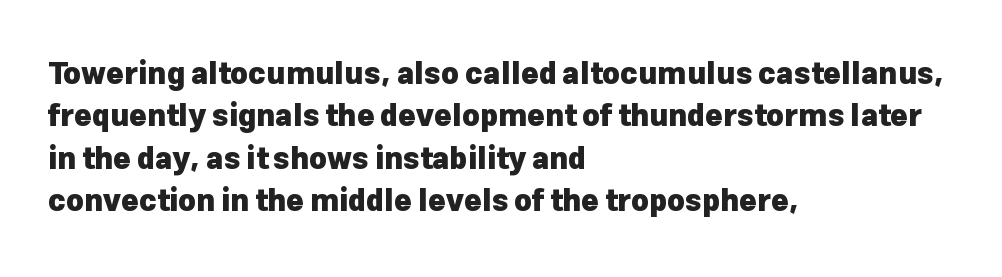
Leading: standard. Default kerning and tracking; the words read as compact shapes. The face used here is proportionally spaced, like ordinary book or web type. This is roman type, the default non-slanted kind. A typesetter would label this face a sans. These lines stack with their left ends in a neat column.
